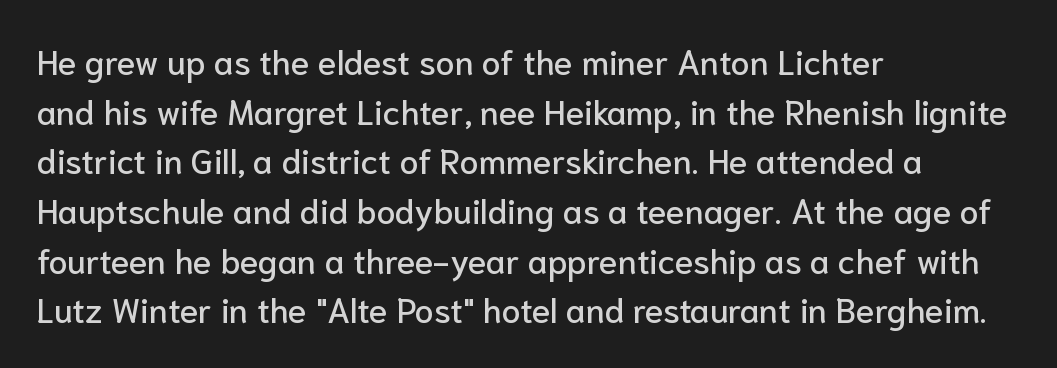
Regular leading. The type sits square on the baseline with zero lean. Check under the words: just untouched page. These lines keep a tight, regular rhythm from letter to letter.
